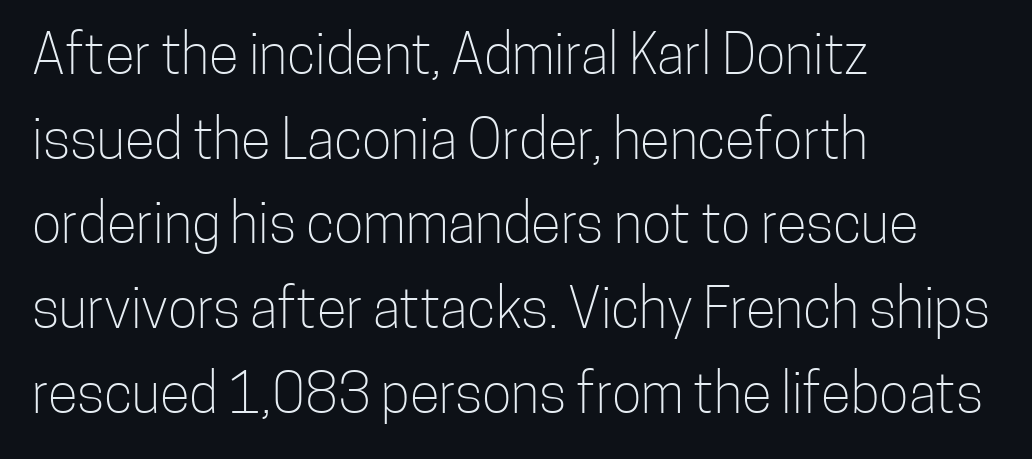
{"serif": "no", "italic": "no", "bold": "no", "weight": "light", "width": "condensed", "stroke_contrast": "low", "x_height": "medium", "monospaced": "no", "underline": "no", "align": "left", "line_spacing": "normal", "line_spacing_ratio": 1.54, "letter_spacing": "normal", "letter_spacing_em": 0.0, "glyph_px": 55}
